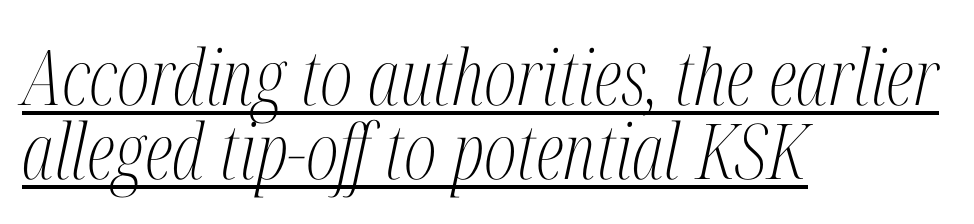
Q: Is the text bold? A: No.
Q: Is the text italic (slanted)? A: Yes, it leans right by about 12 degrees.
Q: Is the typeface a serif or a sans-serif typeface? A: Serif.
Q: Is the text underlined? A: Yes.
Q: How is the paragraph aligned? A: Left-aligned.
Q: Is the spacing between letters normal or unusually wide? A: Normal.
Q: Is the spacing between lines tight, normal or loose? A: Tight.
Q: Width (condensed, normal, or wide)? A: Condensed.
Q: Stroke contrast? A: Medium.
Q: x-height? A: Medium.
Q: Monospaced? A: No.
